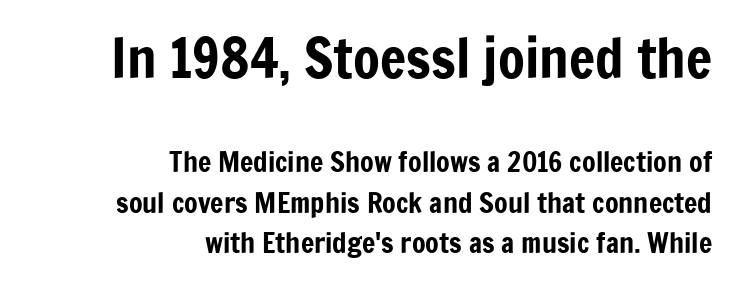
{"serif": "no", "italic": "no", "width": "condensed", "stroke_contrast": "low", "x_height": "medium", "monospaced": "no", "underline": "no", "align": "right", "line_spacing": "normal", "line_spacing_ratio": 1.44, "letter_spacing": "normal", "letter_spacing_em": 0.0, "larger_block": "first", "size_ratio": 1.96, "glyph_px": 55}
